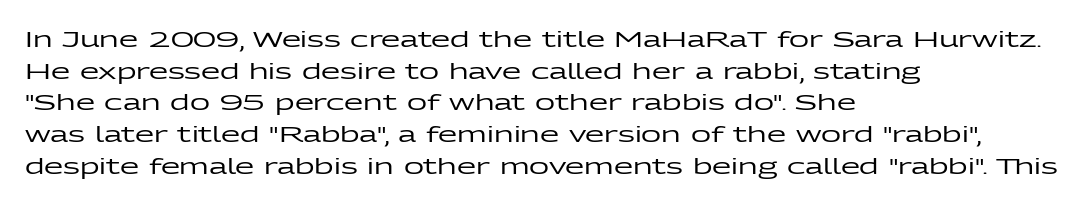
Ordinary non-slanted type is in use. Letter spacing: default. This sample is left-justified, so line endings fall wherever the words run out. Underline: absent. Successive baselines arrive at the customary interval.
